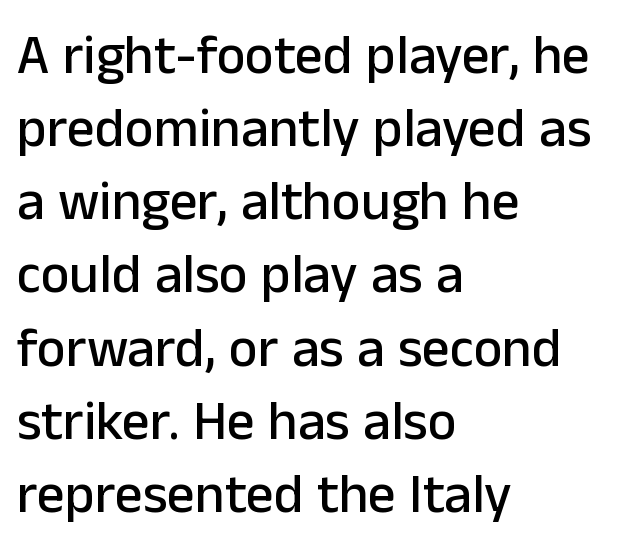
The image shows 55 px sans-serif type, upright; set left-aligned, normal line spacing (1.33x), normal letter spacing, not underlined; low stroke contrast and a medium x-height.
